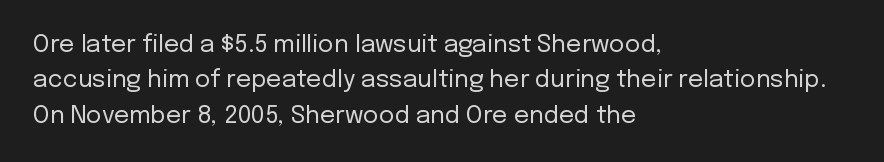
{"italic": "no", "bold": "no", "underline": "no", "align": "left", "line_spacing": "normal", "line_spacing_ratio": 1.47, "letter_spacing": "normal", "letter_spacing_em": 0.0, "glyph_px": 24}
